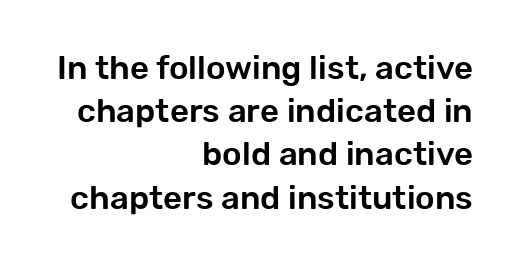
{"serif": "no", "italic": "no", "width": "normal", "stroke_contrast": "low", "x_height": "medium", "monospaced": "no", "underline": "no", "align": "right", "line_spacing": "normal", "line_spacing_ratio": 1.31, "letter_spacing": "normal", "letter_spacing_em": 0.0, "glyph_px": 33}
